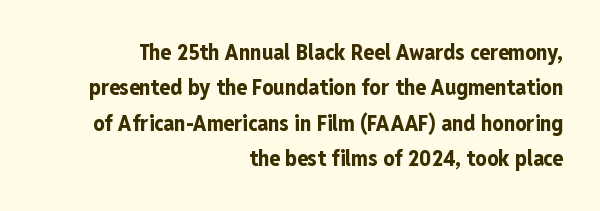
Q: Is the text bold? A: Yes.
Q: Is the text italic (slanted)? A: No, it is upright.
Q: Is the text underlined? A: No.
Q: How is the paragraph aligned? A: Right-aligned.
Q: Is the spacing between letters normal or unusually wide? A: Normal.
Q: Is the spacing between lines tight, normal or loose? A: Normal.
